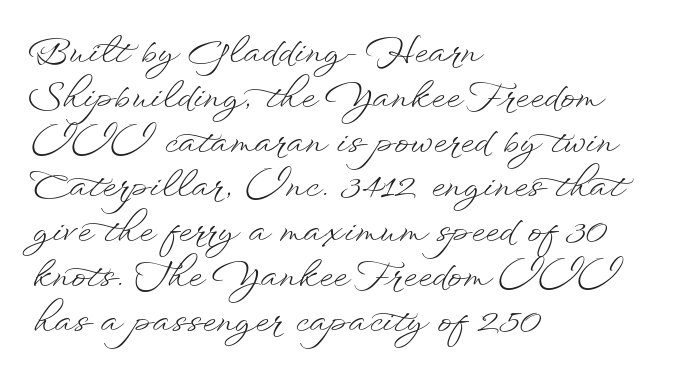
Just letters on the line, the space beneath them empty. Spacing verdict: proportional, widths tailored to each character. Leading: standard.
